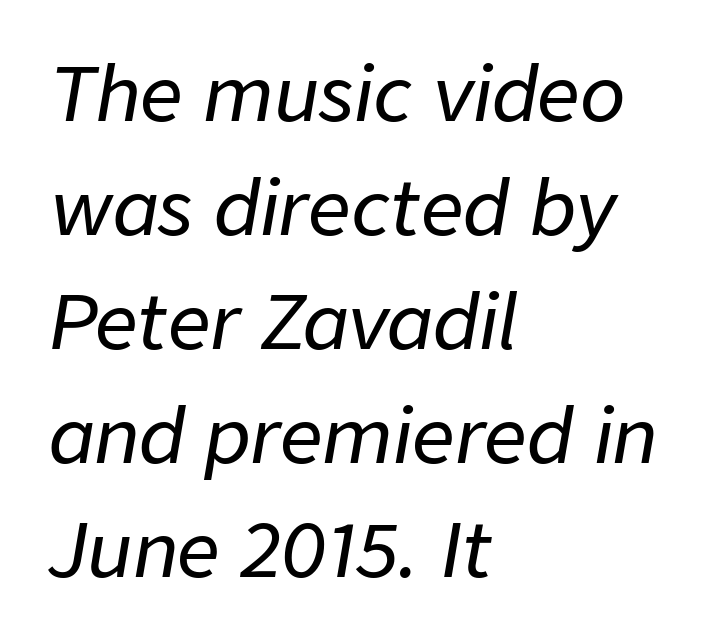
Regarding leading, the lines here are spaced in the standard way. The rendering anchors every line to the left-hand side. Short note: letters normally spaced. An italicized treatment has been applied to the whole sample. Underlining? Definitely not there.
